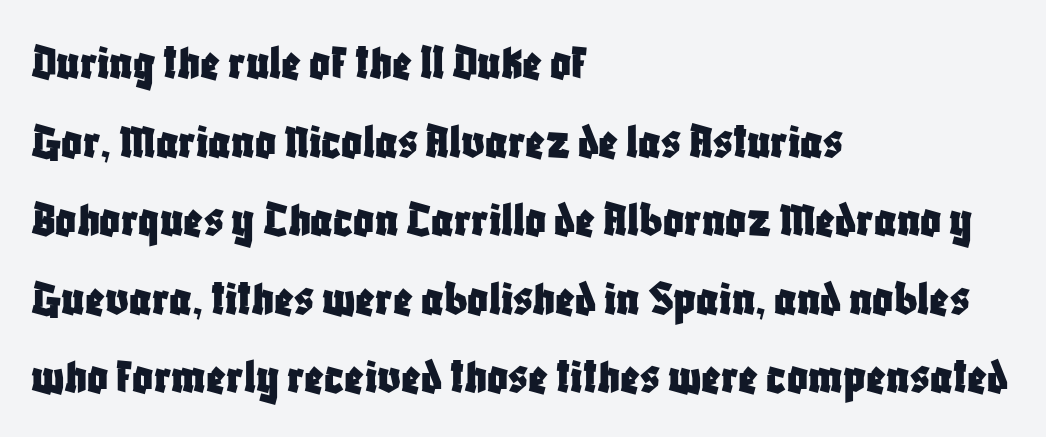
The image shows 51 px condensed sans-serif type, upright; set left-aligned, normal line spacing (1.54x), normal letter spacing, not underlined; low stroke contrast and a large x-height.
